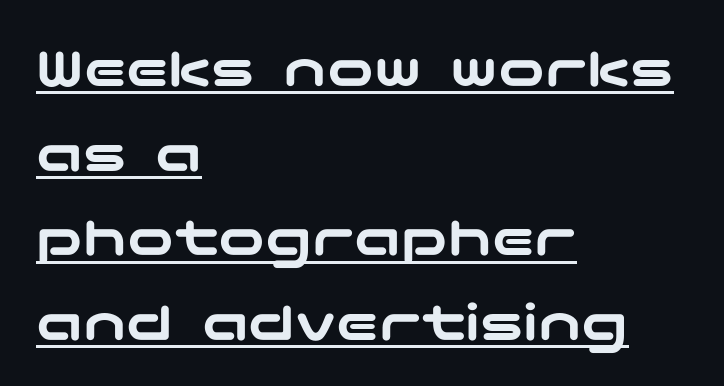
Q: Is the text italic (slanted)? A: No, it is upright.
Q: Is the typeface a serif or a sans-serif typeface? A: Sans-serif.
Q: Is the text underlined? A: Yes.
Q: How is the paragraph aligned? A: Left-aligned.
Q: Is the spacing between letters normal or unusually wide? A: Normal.
Q: Is the spacing between lines tight, normal or loose? A: Normal.
Q: Width (condensed, normal, or wide)? A: Wide.
Q: Stroke contrast? A: Low.
Q: x-height? A: Medium.
